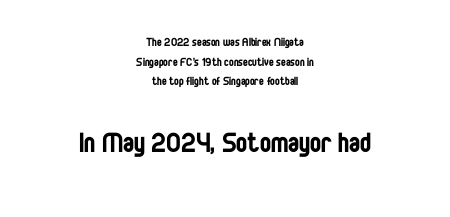
Each stroke keeps to a modest, everyday thickness or less. This rendering leaves character spacing at its baseline value. Vertical strokes here are truly vertical. Students, observe: this is what conventionally led text looks like.
